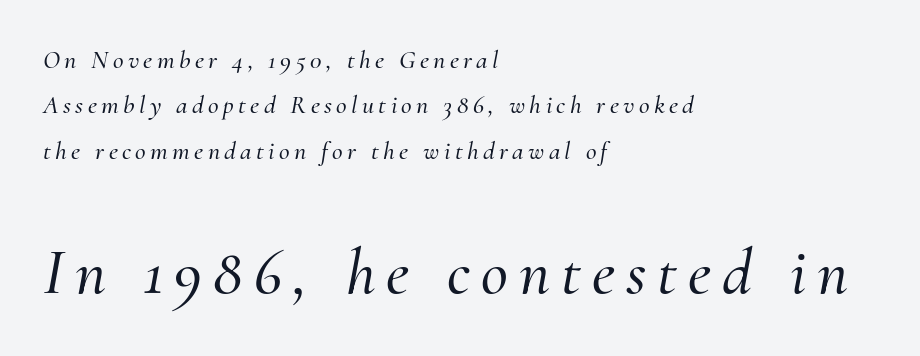
Q: Is the text italic (slanted)? A: Yes, it leans right by about 10 degrees.
Q: Is the typeface a serif or a sans-serif typeface? A: Serif.
Q: Is the text underlined? A: No.
Q: How is the paragraph aligned? A: Left-aligned.
Q: Which block of text is set in a larger size, the first (top) or the second (bottom)? A: The second (bottom) one.
Q: Width (condensed, normal, or wide)? A: Normal.
Q: Stroke contrast? A: Medium.
Q: x-height? A: Small.
Q: Monospaced? A: No.
